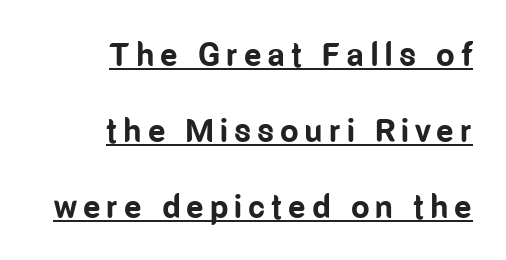
{"serif": "no", "italic": "no", "bold": "yes", "weight": "bold", "width": "condensed", "stroke_contrast": "low", "x_height": "medium", "monospaced": "no", "underline": "yes", "align": "right", "line_spacing": "loose", "line_spacing_ratio": 2.3, "glyph_px": 33}
